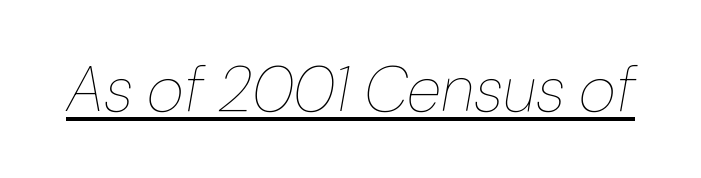
Q: Is the text bold? A: No.
Q: Is the text italic (slanted)? A: Yes, it leans right by about 10 degrees.
Q: Is the text underlined? A: Yes.
Q: Is the spacing between letters normal or unusually wide? A: Normal.
Q: Width (condensed, normal, or wide)? A: Normal.
Q: Stroke contrast? A: Low.
Q: x-height? A: Medium.
Q: Monospaced? A: No.
